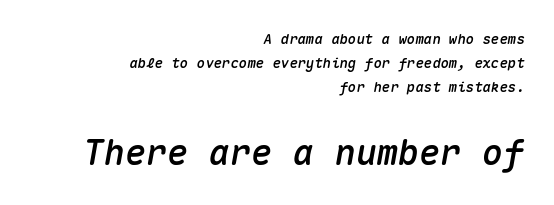
Underline: absent. Is the block centered? No — it sits flush against the right margin. Of the two passages, the one underneath uses the larger point size. The rendering uses typewriter-style spacing with identical character cells. If you drew a line through each stem, it would be angled.
